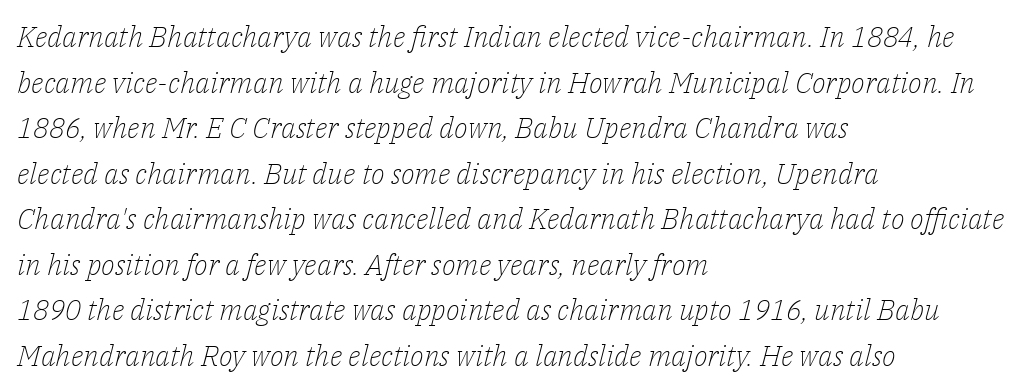
{"serif": "yes", "italic": "yes", "lean": "right", "slant_degrees": 14, "bold": "no", "weight": "light", "width": "normal", "stroke_contrast": "low", "x_height": "medium", "monospaced": "no", "underline": "no", "align": "left", "line_spacing": "normal", "line_spacing_ratio": 1.57, "letter_spacing": "normal", "letter_spacing_em": 0.0, "glyph_px": 29}
